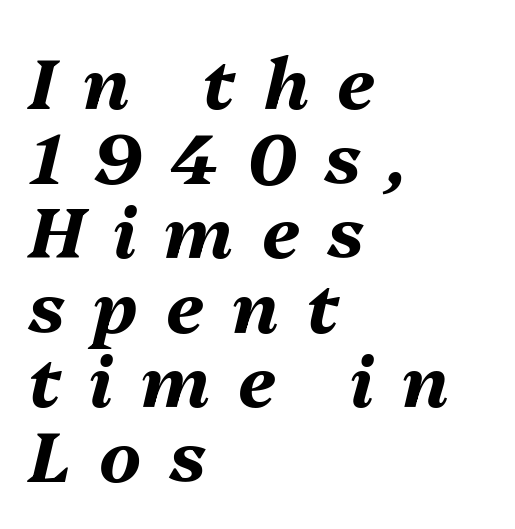
Q: Is the text bold? A: Yes.
Q: Is the text italic (slanted)? A: Yes, it leans right by about 13 degrees.
Q: Is the text underlined? A: No.
Q: How is the paragraph aligned? A: Left-aligned.
Q: Is the spacing between letters normal or unusually wide? A: Unusually wide.
Q: Is the spacing between lines tight, normal or loose? A: Tight.
Q: Width (condensed, normal, or wide)? A: Normal.
Q: Stroke contrast? A: Medium.
Q: x-height? A: Medium.
Q: Monospaced? A: No.
